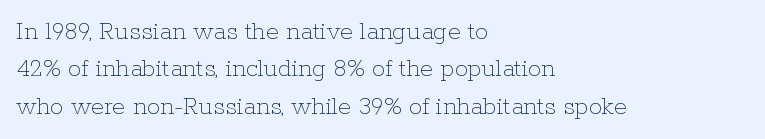
{"italic": "no", "bold": "no", "underline": "no", "align": "left", "line_spacing": "normal", "line_spacing_ratio": 1.38, "letter_spacing": "normal", "letter_spacing_em": 0.0, "glyph_px": 27}
